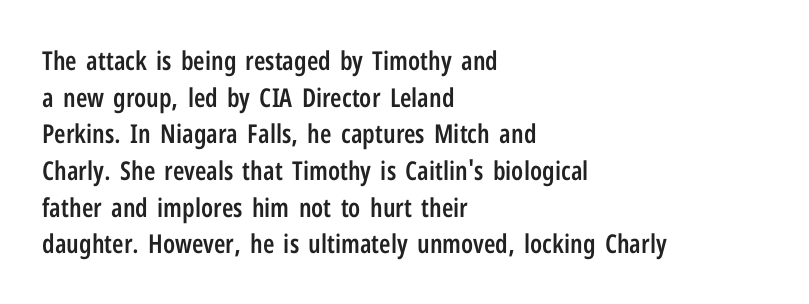
{"italic": "no", "bold": "semi", "underline": "no", "align": "left", "line_spacing": "normal", "line_spacing_ratio": 1.41, "letter_spacing": "normal", "letter_spacing_em": 0.0, "glyph_px": 26}
